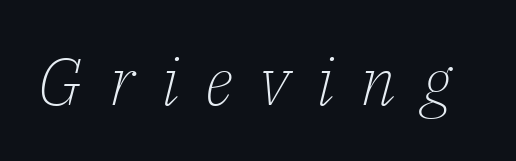
Q: Is the text bold? A: No.
Q: Is the text italic (slanted)? A: Yes, it leans right by about 14 degrees.
Q: Is the typeface a serif or a sans-serif typeface? A: Serif.
Q: Is the text underlined? A: No.
Q: Is the spacing between letters normal or unusually wide? A: Unusually wide.
Q: Width (condensed, normal, or wide)? A: Normal.
Q: Stroke contrast? A: Low.
Q: x-height? A: Medium.
Q: Monospaced? A: No.
